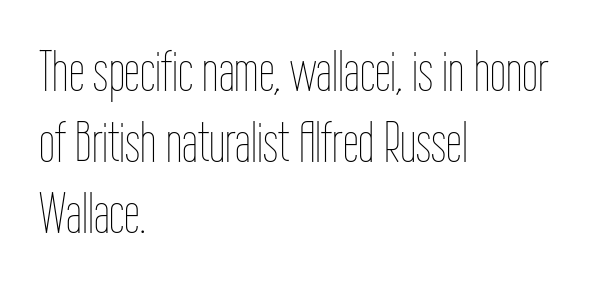
Upright lettering throughout. These glyphs show unthickened strokes, regular width or finer. Nobody touched the tracking dial on this one. The passage shown is not underscored anywhere.
